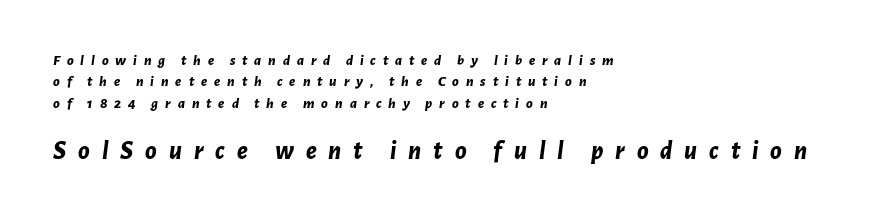
The image shows 26 px bold type, italic (leaning right); set left-aligned, normal line spacing (1.42x), unusually wide letter spacing (+0.46 em), not underlined; the second (bottom) block is 1.73x larger.
